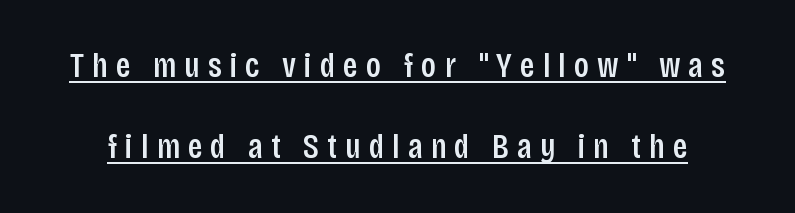
This rendering widens character spacing well past its baseline value. Serif or sans? Sans — the stroke terminals are bare. These lines are rendered in a variable-pitch font. Rows of type keep a wide berth in the vertical direction. Looks like someone drew a line under every word here.
